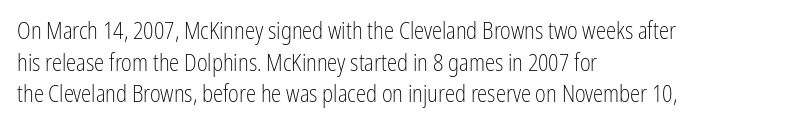
The image shows 23 px text type, upright; set left-aligned, normal line spacing (1.37x), normal letter spacing, not underlined.
